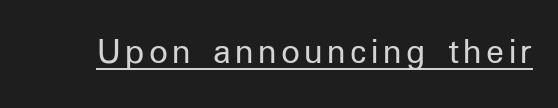
{"serif": "no", "italic": "no", "bold": "no", "weight": "regular", "width": "normal", "stroke_contrast": "low", "x_height": "medium", "monospaced": "no", "underline": "yes", "glyph_px": 37}
